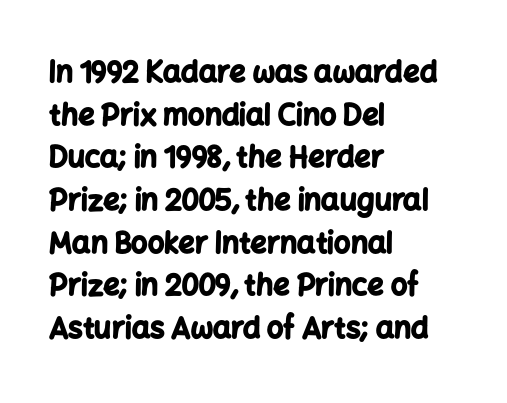
{"serif": "no", "italic": "no", "bold": "yes", "weight": "bold", "width": "normal", "stroke_contrast": "low", "x_height": "medium", "monospaced": "no", "underline": "no", "align": "left", "line_spacing": "normal", "line_spacing_ratio": 1.47, "letter_spacing": "normal", "letter_spacing_em": 0.0, "glyph_px": 29}
